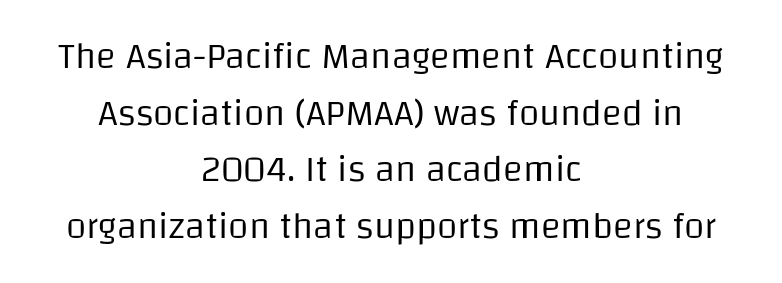
Q: Is the text bold? A: No.
Q: Is the text italic (slanted)? A: No, it is upright.
Q: Is the typeface a serif or a sans-serif typeface? A: Sans-serif.
Q: Is the text underlined? A: No.
Q: How is the paragraph aligned? A: Centered.
Q: Is the spacing between letters normal or unusually wide? A: Normal.
Q: Is the spacing between lines tight, normal or loose? A: Normal.
Q: Width (condensed, normal, or wide)? A: Normal.
Q: Stroke contrast? A: Low.
Q: x-height? A: Large.
Q: Monospaced? A: No.
